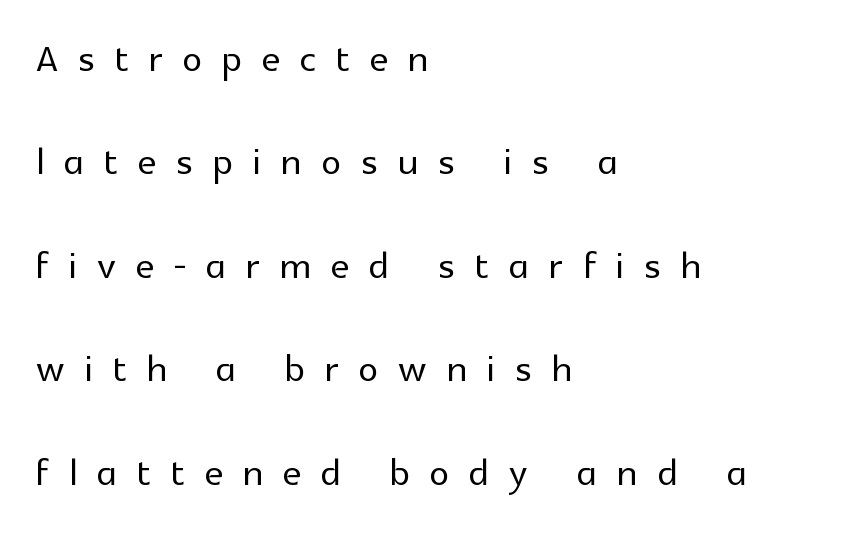
Every character sits straight up, as roman type does. These lines are set flush left with a ragged right edge. Students, note that the glyphs here are deliberately spaced far apart. Regarding leading, the lines here are spaced well apart. The baseline area is clear.
